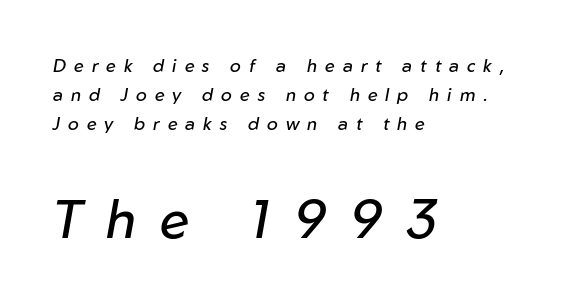
The image shows 54 px regular-weight type, italic (leaning right); set left-aligned, normal line spacing (1.6x), unusually wide letter spacing (+0.44 em), not underlined; the second (bottom) block is 3.0x larger; low stroke contrast and a medium x-height.
